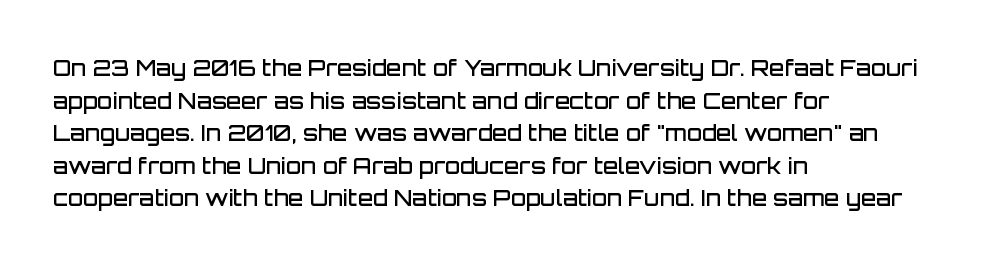
The image shows 22 px text type, upright; set left-aligned, normal line spacing (1.48x), normal letter spacing, not underlined.
